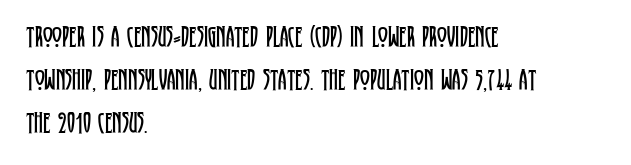
Q: Is the text bold? A: No.
Q: Is the text italic (slanted)? A: No, it is upright.
Q: Is the typeface a serif or a sans-serif typeface? A: Serif.
Q: Is the text underlined? A: No.
Q: How is the paragraph aligned? A: Left-aligned.
Q: Is the spacing between letters normal or unusually wide? A: Normal.
Q: Is the spacing between lines tight, normal or loose? A: Normal.
Q: Width (condensed, normal, or wide)? A: Condensed.
Q: Stroke contrast? A: Low.
Q: x-height? A: Large.
Q: Monospaced? A: No.
